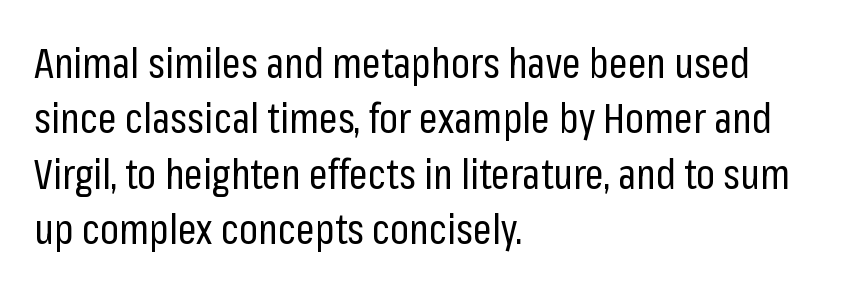
Are there feet on the stems? There aren't — it's a sans. You could call the tracking neutral — neither tight nor loose. These lines sit exactly where default settings would place them. Lines of text with bare space underneath. The text block is weighted toward the left margin, trailing off unevenly rightward.
